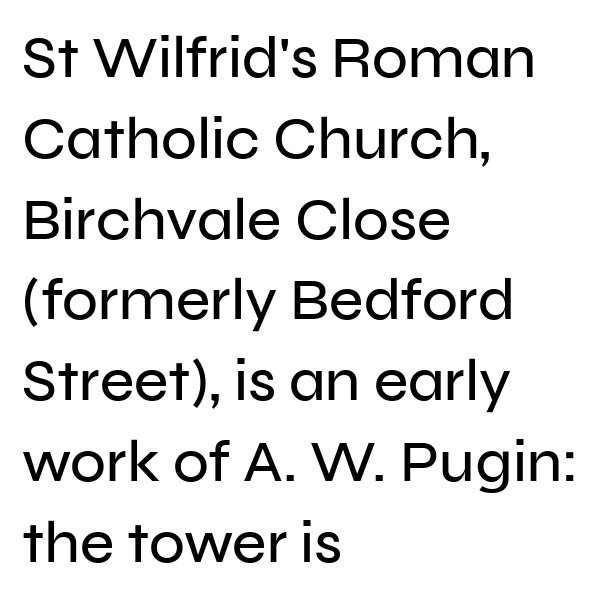
Q: Is the text italic (slanted)? A: No, it is upright.
Q: Is the typeface a serif or a sans-serif typeface? A: Sans-serif.
Q: Is the text underlined? A: No.
Q: How is the paragraph aligned? A: Left-aligned.
Q: Is the spacing between letters normal or unusually wide? A: Normal.
Q: Is the spacing between lines tight, normal or loose? A: Normal.
Q: Width (condensed, normal, or wide)? A: Normal.
Q: Stroke contrast? A: Low.
Q: x-height? A: Medium.
Q: Monospaced? A: No.
